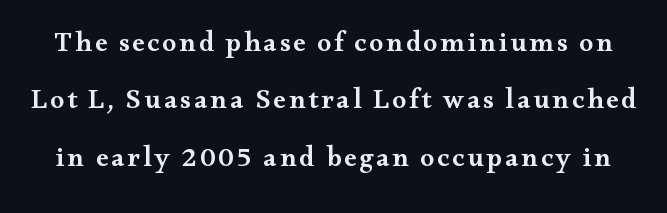
Horizontal bands of white between lines are thick stripes. No italicization has been applied; the sample stays upright. Honestly, there is no underline to notice here at all. The passage shown is typed in a proportional face where columns would drift.
